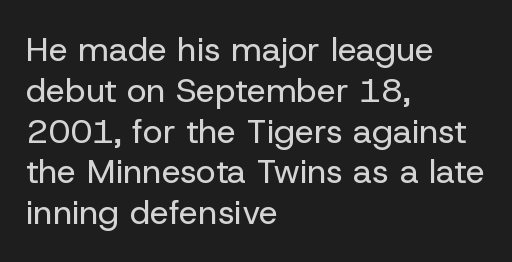
You can tell it's not italic because the verticals are truly vertical. The face looks like a standard text weight, possibly lighter. Proportional: the letters do not fall into vertical columns. What stands out about the letter spacing? Nothing — it is the standard amount. Typographically, this falls in the sans-serif category. Check under the words: just untouched page.
